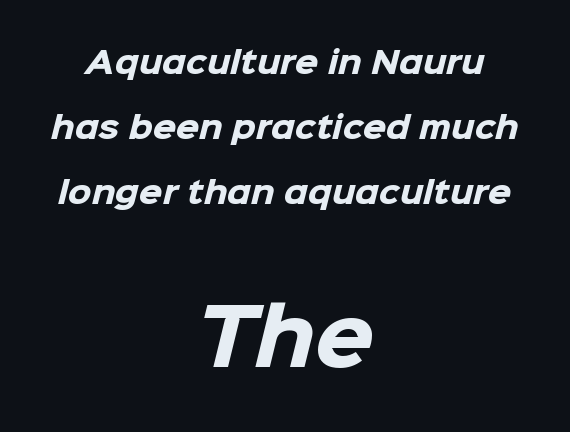
Stroke terminals: plain, sans-serif. Letter spacing: default. Any mark beneath the type? The region is blank. Think of a printed novel: that variable character pitch is what you see here.
